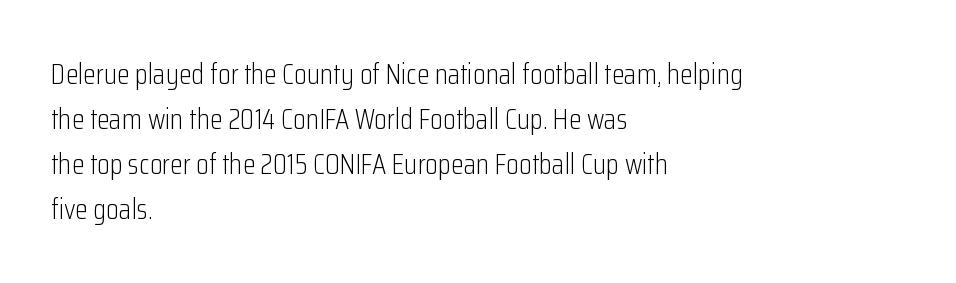
The image shows 29 px light, condensed sans-serif type, upright; set left-aligned, normal line spacing (1.55x), normal letter spacing, not underlined; low stroke contrast and a medium x-height.
